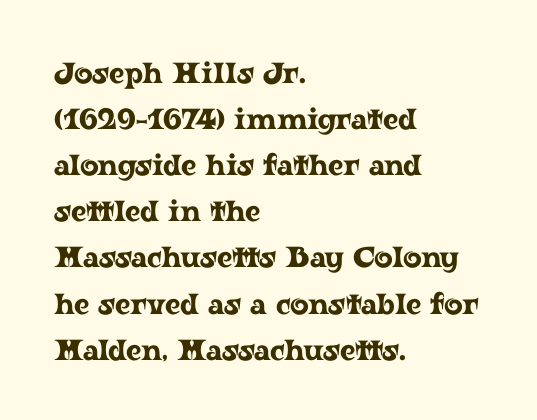
The image shows 29 px wide serif type, upright; set left-aligned, normal line spacing (1.59x), normal letter spacing, not underlined; low stroke contrast and a medium x-height.
